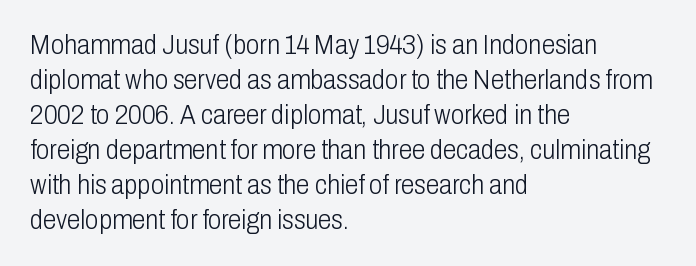
Q: Is the text bold? A: No.
Q: Is the text italic (slanted)? A: No, it is upright.
Q: Is the text underlined? A: No.
Q: How is the paragraph aligned? A: Left-aligned.
Q: Is the spacing between letters normal or unusually wide? A: Normal.
Q: Is the spacing between lines tight, normal or loose? A: Normal.
